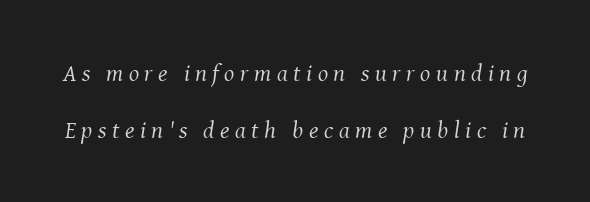
You can tell it's italic because the verticals aren't actually vertical. The face used here is rendered with a markedly widened letterfit. Baseline-to-baseline distance is far greater than the letter height. The foot of each line stays bare and open. Nothing heavy about these letters — not bold at all.
